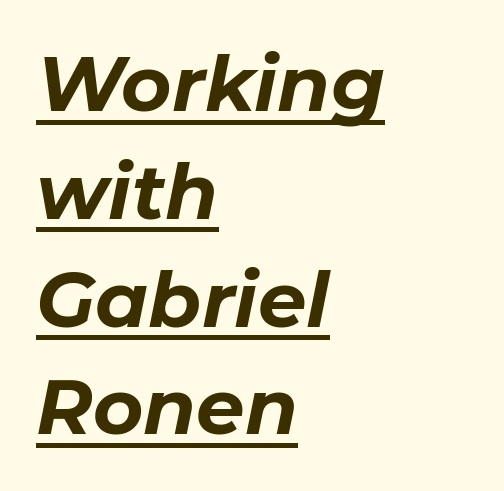
Q: Is the text bold? A: Yes.
Q: Is the text italic (slanted)? A: Yes, it leans right by about 11 degrees.
Q: Is the text underlined? A: Yes.
Q: How is the paragraph aligned? A: Left-aligned.
Q: Is the spacing between letters normal or unusually wide? A: Normal.
Q: Is the spacing between lines tight, normal or loose? A: Normal.
Q: Width (condensed, normal, or wide)? A: Normal.
Q: Stroke contrast? A: Low.
Q: x-height? A: Medium.
Q: Monospaced? A: No.
